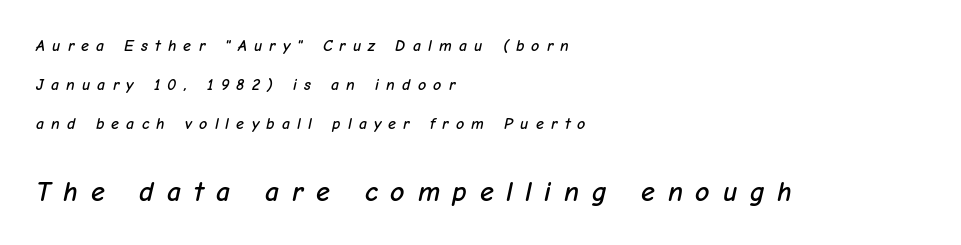
The image shows 28 px text type, italic (leaning right); set left-aligned, loose line spacing (2.43x), unusually wide letter spacing (+0.45 em), not underlined; the second (bottom) block is 1.75x larger; low stroke contrast and a medium x-height.
